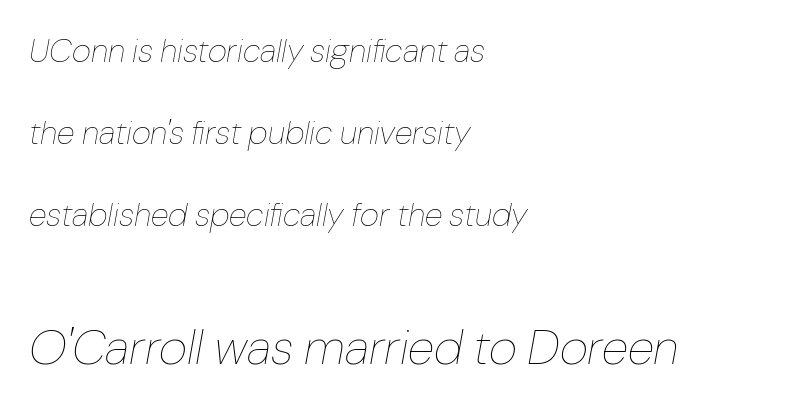
In CSS terms this would be text-align: left. The specimen reads as italic at a glance. Letters have the restrained weight of plain body copy at most. Letters rest on an invisible, unmarked baseline. The lower block of text is set noticeably larger than the block above it. Nobody touched the tracking dial on this one.
